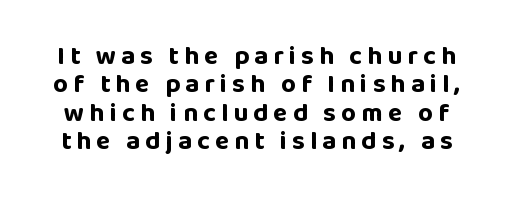
{"italic": "no", "bold": "yes", "underline": "no", "line_spacing": "tight", "line_spacing_ratio": 1.09, "letter_spacing": "wide", "letter_spacing_em": 0.2, "glyph_px": 26}
